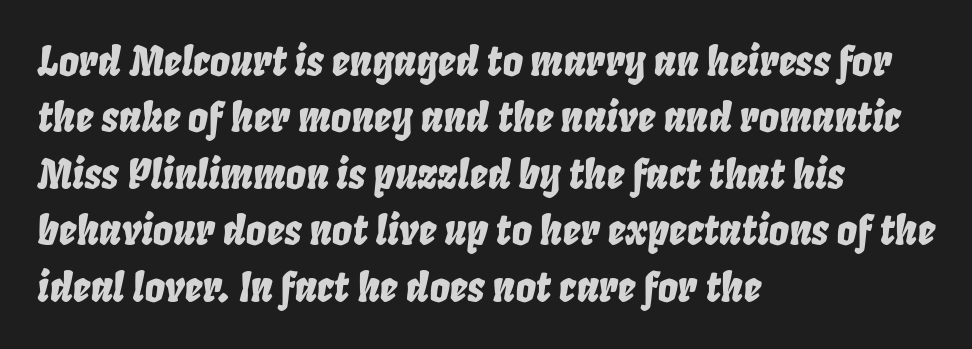
Every row of glyphs begins at an identical x-position on the left. The gaps between neighbouring characters are ordinary and unremarkable. The passage shown is typed in a proportional face where columns would drift. If you measured baseline to baseline, you'd find a middling distance. Every character sits at an angle, as italics do. The space directly below the letters is spotless.
